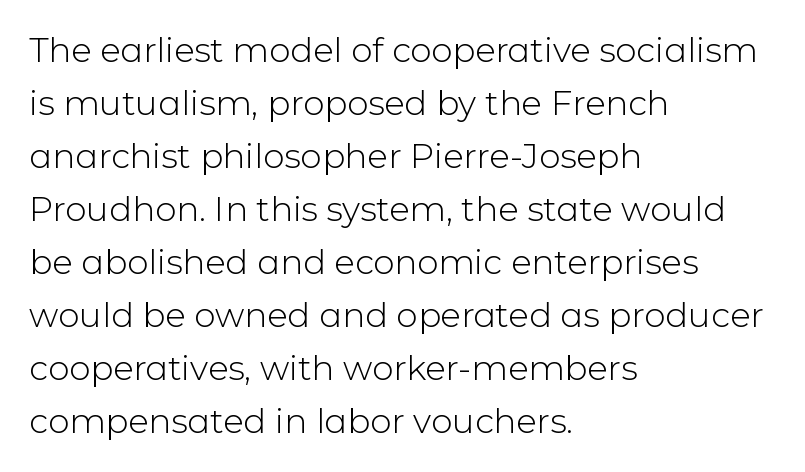
{"serif": "no", "italic": "no", "bold": "no", "weight": "light", "width": "normal", "stroke_contrast": "low", "x_height": "medium", "monospaced": "no", "underline": "no", "align": "left", "line_spacing": "normal", "line_spacing_ratio": 1.56, "letter_spacing": "normal", "letter_spacing_em": 0.0, "glyph_px": 34}
